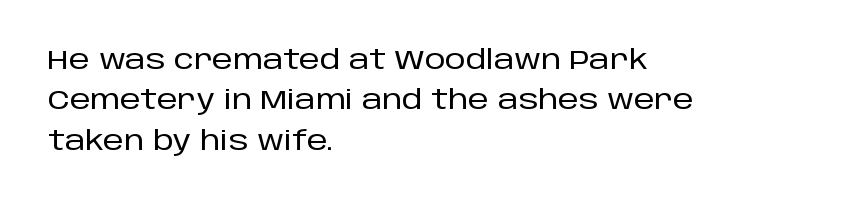
{"italic": "no", "underline": "no", "align": "left", "line_spacing": "normal", "line_spacing_ratio": 1.55, "letter_spacing": "normal", "letter_spacing_em": 0.0, "glyph_px": 26}
